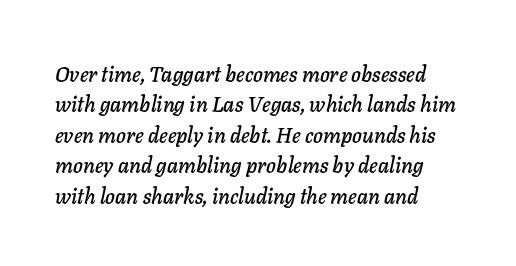
Notice how descenders clear the ascenders below comfortably — that's standard leading. The lines in this sample share a left origin and differ only in where they stop. Yep, that's italic — everything's leaning. Rule under the text: the space is simply empty.
